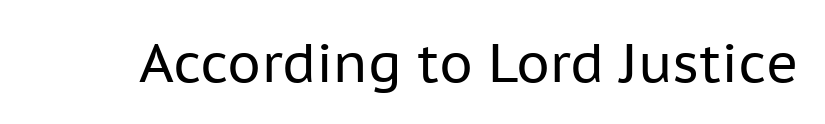
The image shows 54 px regular-weight sans-serif type, upright; set normal letter spacing, not underlined; low stroke contrast and a medium x-height.
